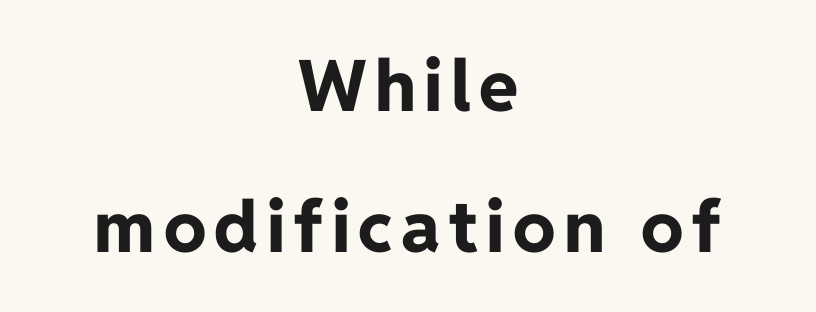
{"serif": "no", "italic": "no", "bold": "yes", "weight": "bold", "width": "normal", "stroke_contrast": "low", "x_height": "medium", "monospaced": "no", "underline": "no", "align": "center", "line_spacing": "loose", "line_spacing_ratio": 1.98, "glyph_px": 71}
